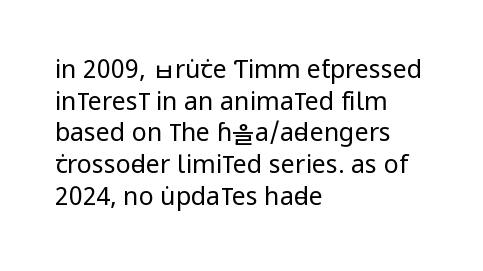
The image shows 25 px text type, upright; set left-aligned, normal line spacing (1.27x), normal letter spacing, not underlined.
